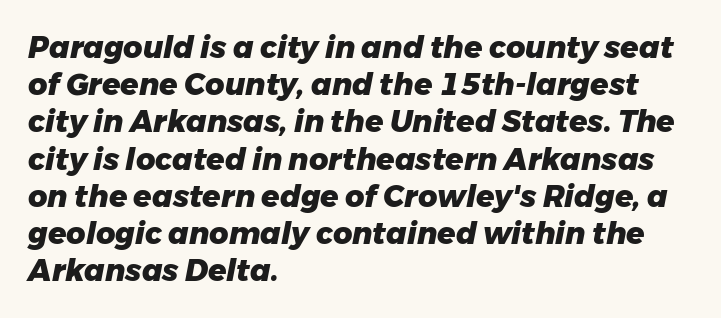
Q: Is the text bold? A: Yes.
Q: Is the text italic (slanted)? A: Yes, it leans right by about 11 degrees.
Q: Is the text underlined? A: No.
Q: How is the paragraph aligned? A: Left-aligned.
Q: Is the spacing between letters normal or unusually wide? A: Normal.
Q: Width (condensed, normal, or wide)? A: Normal.
Q: Stroke contrast? A: Low.
Q: x-height? A: Medium.
Q: Monospaced? A: No.
